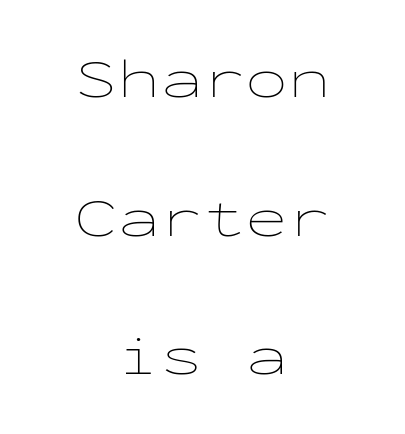
{"italic": "no", "bold": "no", "weight": "thin", "width": "wide", "stroke_contrast": "low", "x_height": "medium", "monospaced": "yes", "underline": "no", "align": "center", "line_spacing": "loose", "line_spacing_ratio": 2.43, "letter_spacing": "normal", "letter_spacing_em": 0.0, "glyph_px": 57}
